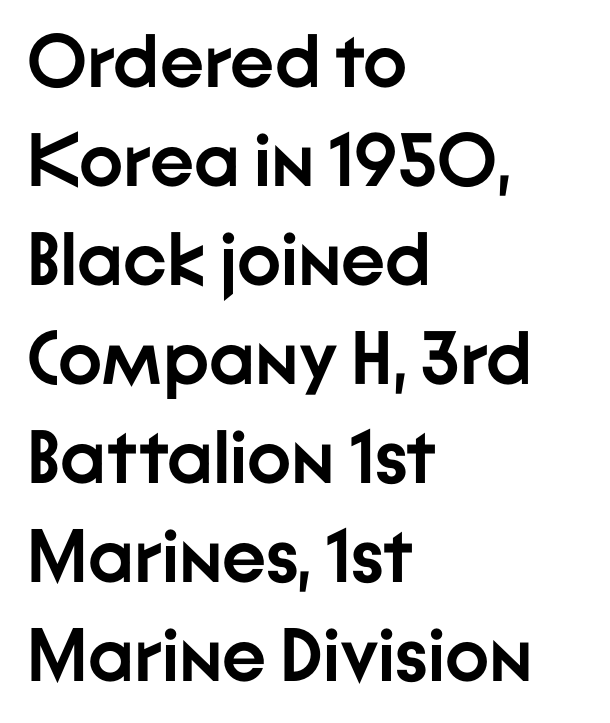
The image shows 75 px semibold sans-serif type, upright; set left-aligned, normal line spacing (1.32x), normal letter spacing, not underlined; low stroke contrast and a medium x-height.
